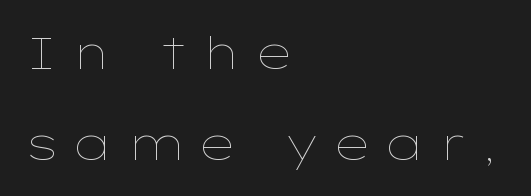
{"italic": "no", "bold": "no", "weight": "thin", "width": "wide", "stroke_contrast": "low", "x_height": "medium", "monospaced": "no", "underline": "no", "align": "left", "line_spacing": "loose", "line_spacing_ratio": 2.06, "letter_spacing": "wide", "letter_spacing_em": 0.27, "glyph_px": 44}
